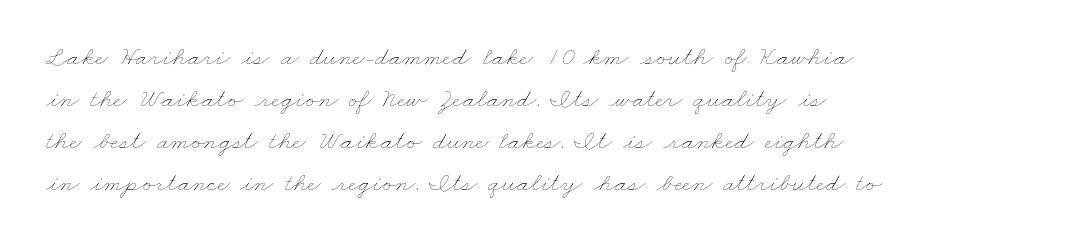
{"bold": "no", "underline": "no", "align": "left", "line_spacing": "normal", "line_spacing_ratio": 1.56, "letter_spacing": "normal", "letter_spacing_em": 0.0, "glyph_px": 27}
